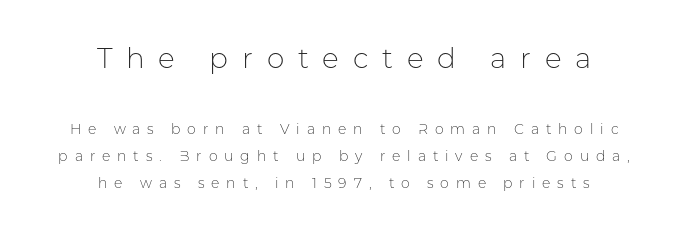
Q: Is the text bold? A: No.
Q: Is the text italic (slanted)? A: No, it is upright.
Q: Is the typeface a serif or a sans-serif typeface? A: Sans-serif.
Q: Is the text underlined? A: No.
Q: How is the paragraph aligned? A: Centered.
Q: Is the spacing between letters normal or unusually wide? A: Unusually wide.
Q: Is the spacing between lines tight, normal or loose? A: Loose.
Q: Which block of text is set in a larger size, the first (top) or the second (bottom)? A: The first (top) one.
Q: Width (condensed, normal, or wide)? A: Normal.
Q: Stroke contrast? A: Low.
Q: x-height? A: Medium.
Q: Monospaced? A: No.
